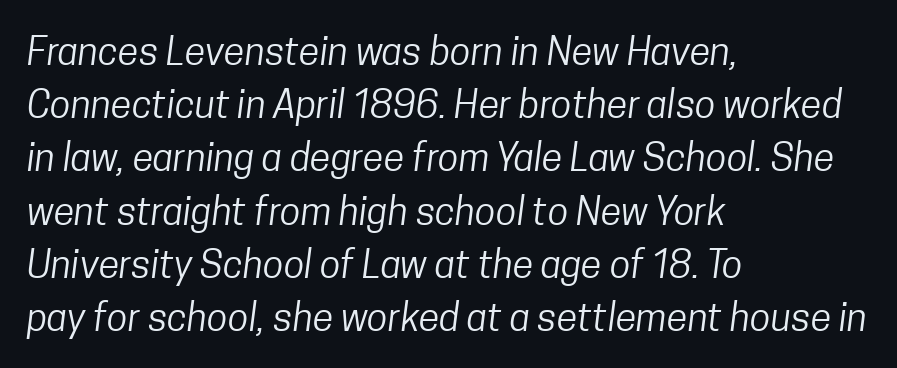
{"serif": "no", "bold": "no", "weight": "regular", "width": "condensed", "stroke_contrast": "low", "x_height": "medium", "monospaced": "no", "underline": "no", "align": "left", "line_spacing": "normal", "line_spacing_ratio": 1.4, "letter_spacing": "normal", "letter_spacing_em": 0.0, "glyph_px": 38}
